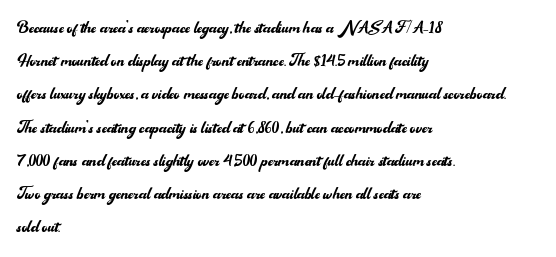
Q: Is the text bold? A: No.
Q: Is the text italic (slanted)? A: Yes.
Q: Is the text underlined? A: No.
Q: How is the paragraph aligned? A: Left-aligned.
Q: Is the spacing between letters normal or unusually wide? A: Normal.
Q: Is the spacing between lines tight, normal or loose? A: Normal.
